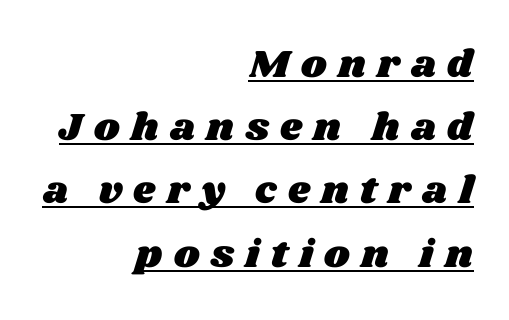
Q: Is the text underlined? A: Yes.
Q: How is the paragraph aligned? A: Right-aligned.
Q: Is the spacing between letters normal or unusually wide? A: Unusually wide.
Q: Is the spacing between lines tight, normal or loose? A: Normal.
Q: Width (condensed, normal, or wide)? A: Wide.
Q: Stroke contrast? A: Medium.
Q: x-height? A: Large.
Q: Monospaced? A: No.
